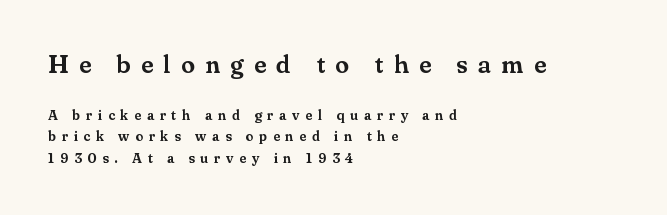
{"italic": "no", "underline": "no", "align": "left", "line_spacing": "normal", "line_spacing_ratio": 1.52, "letter_spacing": "wide", "letter_spacing_em": 0.41, "larger_block": "first", "size_ratio": 1.79, "glyph_px": 25}
